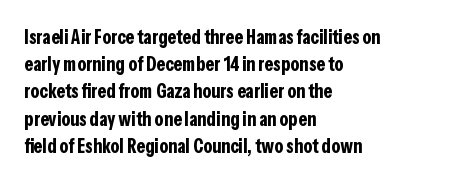
{"italic": "no", "bold": "yes", "underline": "no", "align": "left", "line_spacing": "normal", "line_spacing_ratio": 1.36, "letter_spacing": "normal", "letter_spacing_em": 0.0, "glyph_px": 20}
